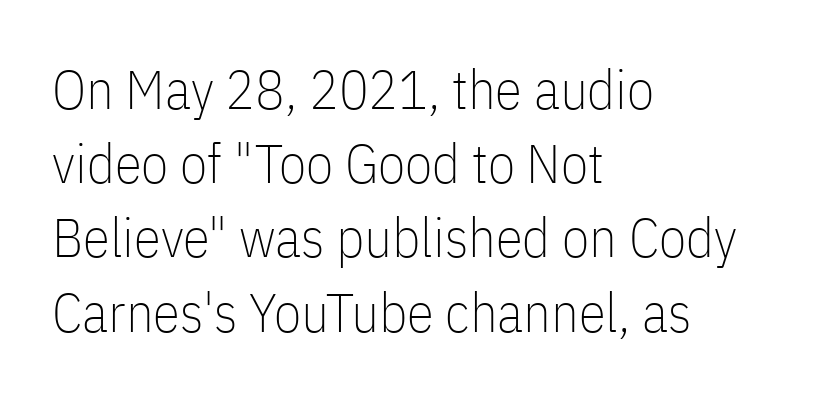
Q: Is the text bold? A: No.
Q: Is the text italic (slanted)? A: No, it is upright.
Q: Is the typeface a serif or a sans-serif typeface? A: Sans-serif.
Q: Is the text underlined? A: No.
Q: How is the paragraph aligned? A: Left-aligned.
Q: Is the spacing between letters normal or unusually wide? A: Normal.
Q: Is the spacing between lines tight, normal or loose? A: Normal.
Q: Width (condensed, normal, or wide)? A: Condensed.
Q: Stroke contrast? A: Low.
Q: x-height? A: Medium.
Q: Monospaced? A: No.
